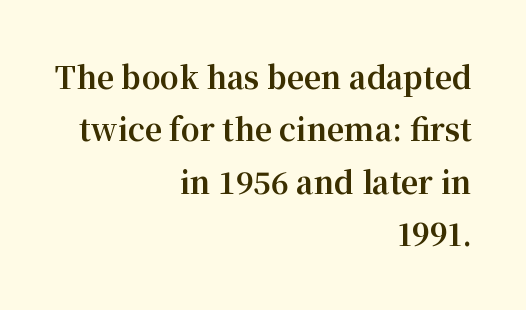
{"serif": "yes", "italic": "no", "bold": "yes", "weight": "bold", "width": "normal", "stroke_contrast": "medium", "x_height": "medium", "monospaced": "no", "underline": "no", "align": "right", "line_spacing_ratio": 1.75, "letter_spacing": "normal", "letter_spacing_em": 0.0, "glyph_px": 30}
